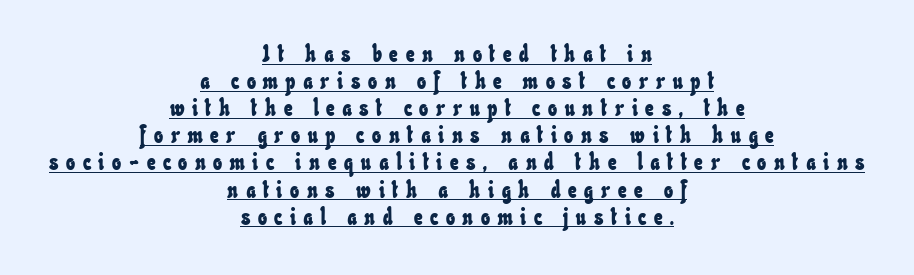
Q: Is the text underlined? A: Yes.
Q: How is the paragraph aligned? A: Centered.
Q: Is the spacing between letters normal or unusually wide? A: Unusually wide.
Q: Is the spacing between lines tight, normal or loose? A: Tight.
